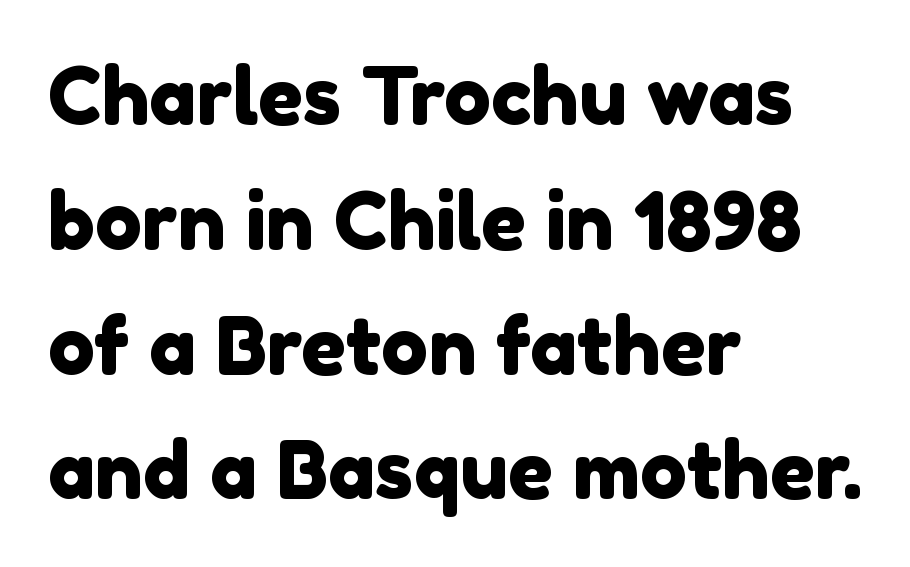
Q: Is the typeface a serif or a sans-serif typeface? A: Sans-serif.
Q: Is the text underlined? A: No.
Q: How is the paragraph aligned? A: Left-aligned.
Q: Is the spacing between letters normal or unusually wide? A: Normal.
Q: Is the spacing between lines tight, normal or loose? A: Normal.
Q: Width (condensed, normal, or wide)? A: Normal.
Q: x-height? A: Medium.
Q: Monospaced? A: No.
